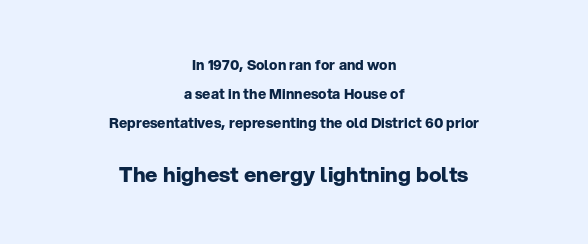
{"italic": "no", "bold": "yes", "underline": "no", "align": "center", "line_spacing": "loose", "line_spacing_ratio": 2.08, "letter_spacing": "normal", "letter_spacing_em": 0.0, "larger_block": "second", "size_ratio": 1.5, "glyph_px": 21}
